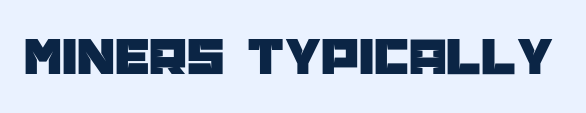
Q: Is the text italic (slanted)? A: No, it is upright.
Q: Is the typeface a serif or a sans-serif typeface? A: Sans-serif.
Q: Is the text underlined? A: No.
Q: Is the spacing between letters normal or unusually wide? A: Normal.
Q: Width (condensed, normal, or wide)? A: Normal.
Q: Stroke contrast? A: Low.
Q: x-height? A: Large.
Q: Monospaced? A: No.
